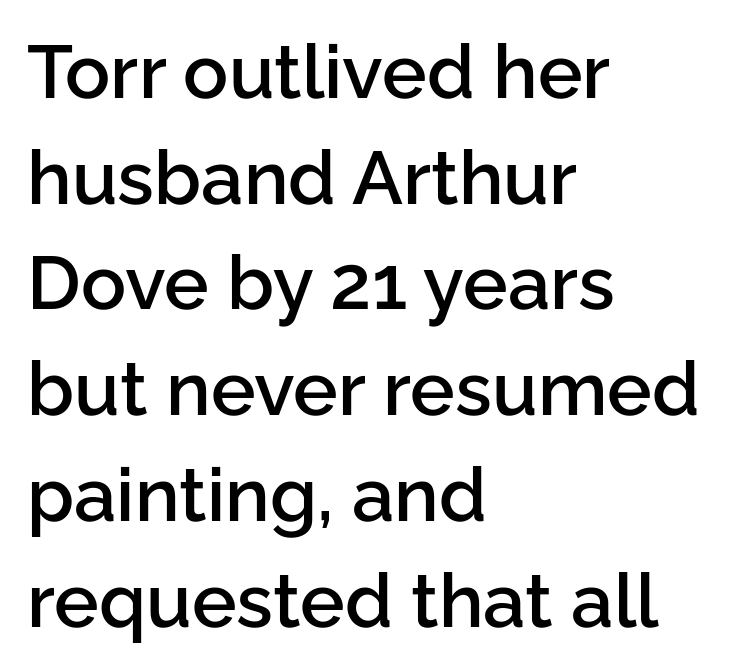
The text block is weighted toward the left margin, trailing off unevenly rightward. Style check: upright. I'd call this a sans setting — the letters go barefoot. The rendering uses a semibold face; strokes are thickened but not to full bold. The space directly below the letters is spotless. Each letter keeps its own natural width here, so spacing adapts to shape.
